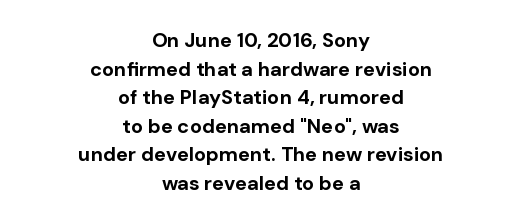
This sample uses plain, unmodified letter spacing. These lines are centered, leaving both edges ragged. Posture: upright roman. How heavy is the stroke? Heavy — this is a bold. Students, observe: this is what conventionally led text looks like. The space beneath each line is pristine and unruled.
